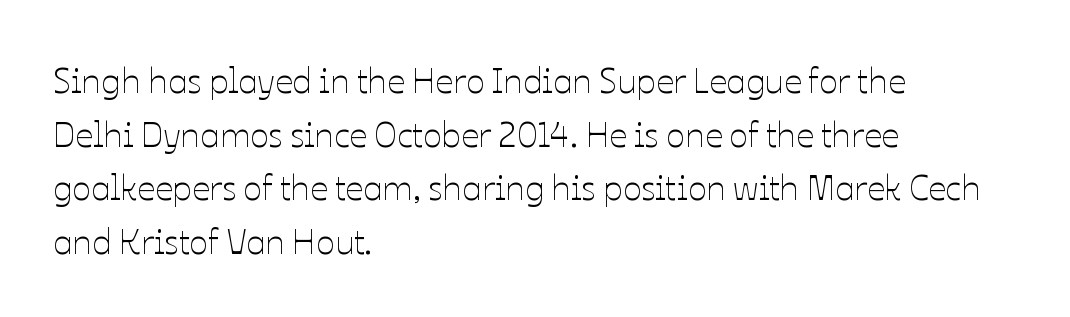
Q: Is the text bold? A: No.
Q: Is the text italic (slanted)? A: No, it is upright.
Q: Is the text underlined? A: No.
Q: How is the paragraph aligned? A: Left-aligned.
Q: Is the spacing between letters normal or unusually wide? A: Normal.
Q: Is the spacing between lines tight, normal or loose? A: Normal.
Q: Width (condensed, normal, or wide)? A: Normal.
Q: Stroke contrast? A: Low.
Q: x-height? A: Medium.
Q: Monospaced? A: No.
